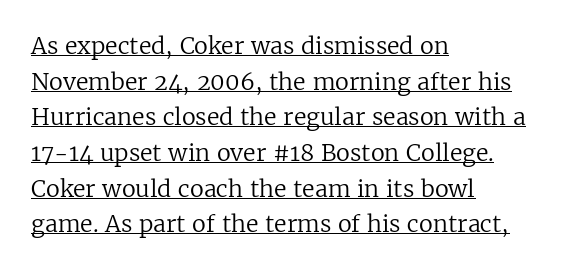
The image shows 23 px text type, upright; set left-aligned, normal line spacing (1.55x), normal letter spacing, underlined.
